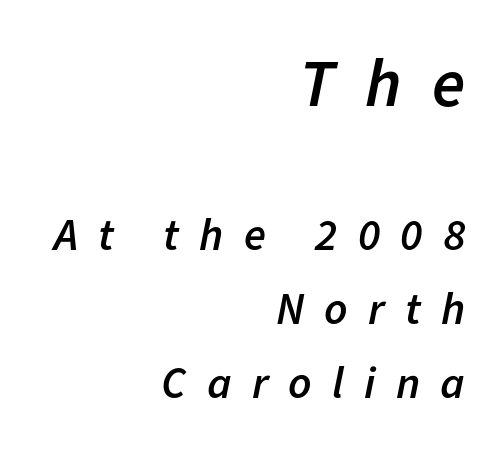
The image shows 68 px semibold type, italic (leaning right); set right-aligned, normal line spacing (1.65x), unusually wide letter spacing (+0.45 em), not underlined; the first (top) block is 1.51x larger; low stroke contrast and a medium x-height.
